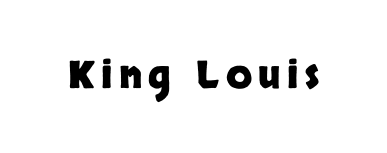
{"serif": "no", "italic": "no", "bold": "yes", "weight": "heavy", "width": "normal", "stroke_contrast": "low", "x_height": "large", "monospaced": "no", "underline": "no", "glyph_px": 38}
